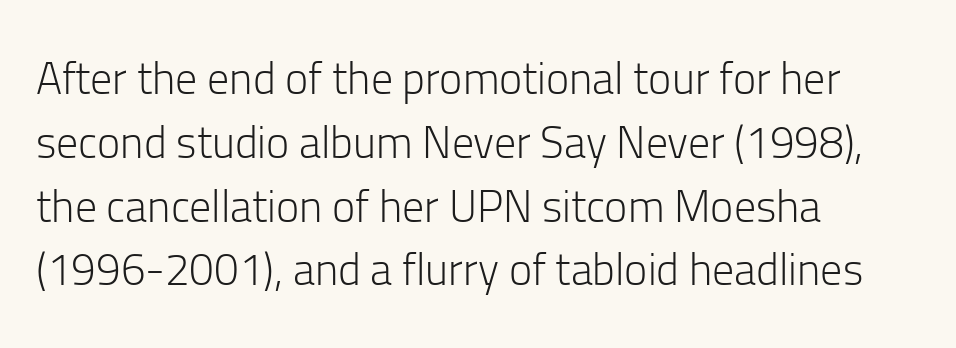
The image shows 44 px light sans-serif type, upright; set left-aligned, normal line spacing (1.45x), normal letter spacing, not underlined; low stroke contrast and a medium x-height.
